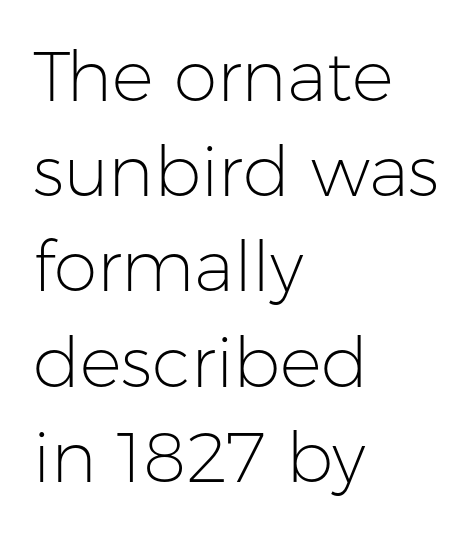
The image shows 70 px light sans-serif type, upright; set left-aligned, normal line spacing (1.36x), normal letter spacing, not underlined; low stroke contrast and a medium x-height.
